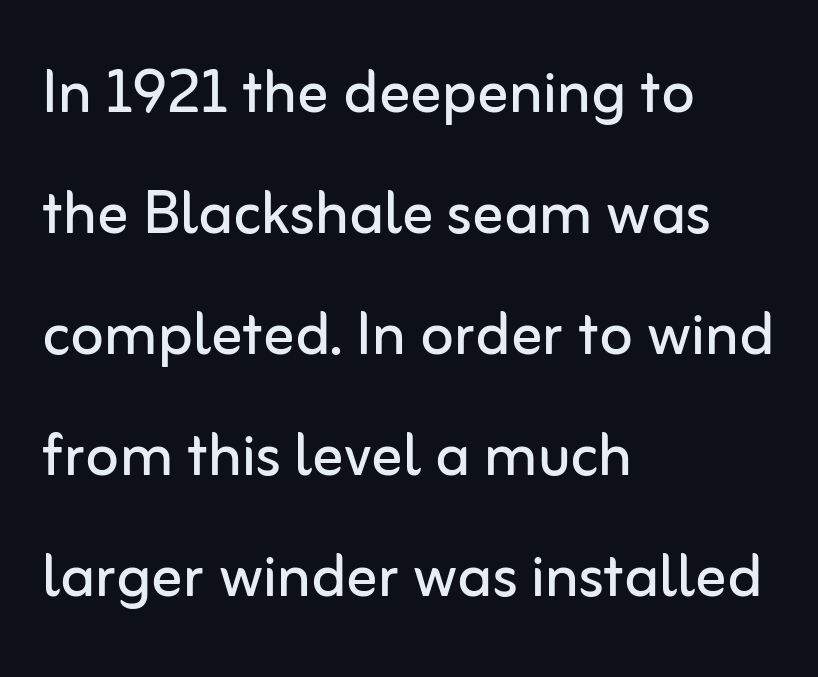
Q: Is the text bold? A: No.
Q: Is the text italic (slanted)? A: No, it is upright.
Q: Is the typeface a serif or a sans-serif typeface? A: Sans-serif.
Q: Is the text underlined? A: No.
Q: How is the paragraph aligned? A: Left-aligned.
Q: Is the spacing between letters normal or unusually wide? A: Normal.
Q: Is the spacing between lines tight, normal or loose? A: Normal.
Q: Width (condensed, normal, or wide)? A: Normal.
Q: Stroke contrast? A: Low.
Q: x-height? A: Medium.
Q: Monospaced? A: No.
